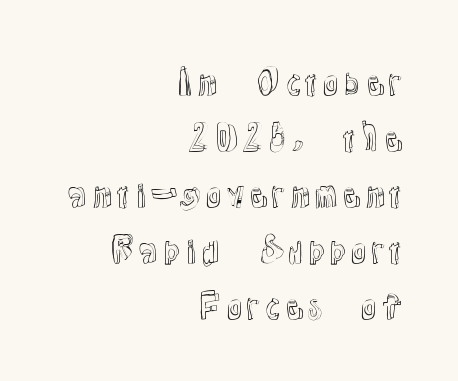
A normal amount of white space separates one row of letters from the next. The letterforms sit shoulder to shoulder at normal distance. The words here are not underlined. Italic: no, the glyphs are upright roman. The rendering anchors every line to the right-hand side.
